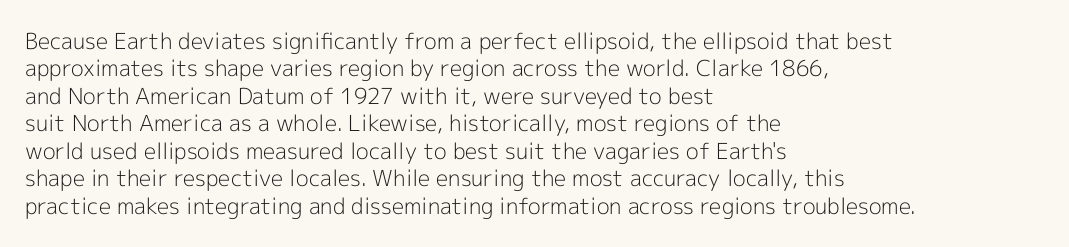
Counters stay open thanks to moderate or lighter strokes. All the whitespace from short lines collects on the right. Normally led — the rows are evenly, conventionally spaced. The glyphs are unaccompanied by any horizontal stroke below them.
